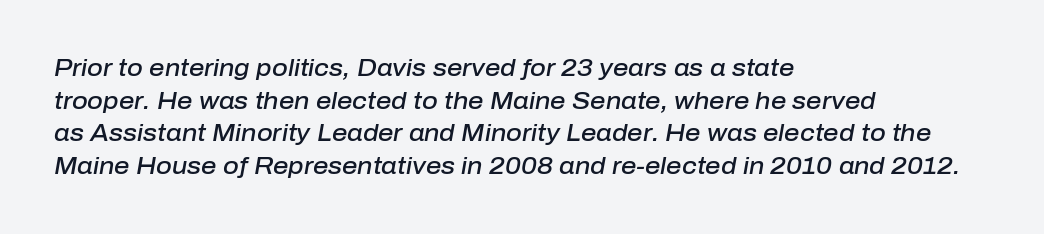
The image shows 24 px text type, italic (leaning right); set left-aligned, normal line spacing (1.36x), normal letter spacing, not underlined.
